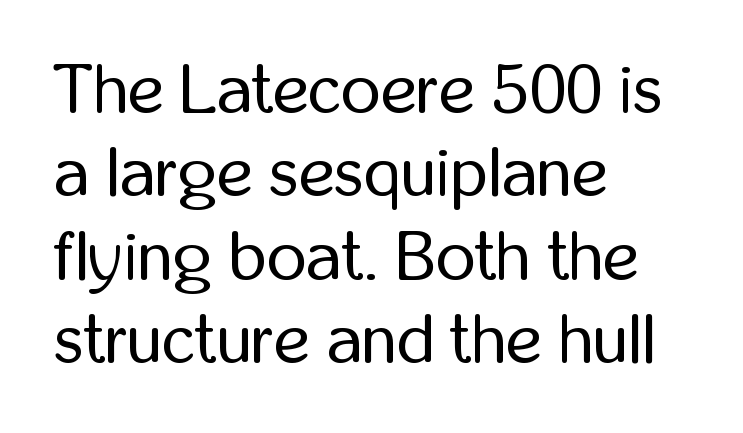
{"serif": "no", "italic": "no", "bold": "no", "weight": "regular", "width": "condensed", "stroke_contrast": "low", "x_height": "medium", "monospaced": "no", "underline": "no", "align": "left", "line_spacing_ratio": 1.21, "letter_spacing": "normal", "letter_spacing_em": 0.0, "glyph_px": 69}
